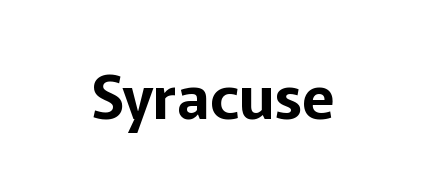
The foot of each line stays bare and open. Each letter keeps its own natural width here, so spacing adapts to shape. Default kerning and tracking; the words read as compact shapes. This sample is center-justified, so both line endings float freely.
